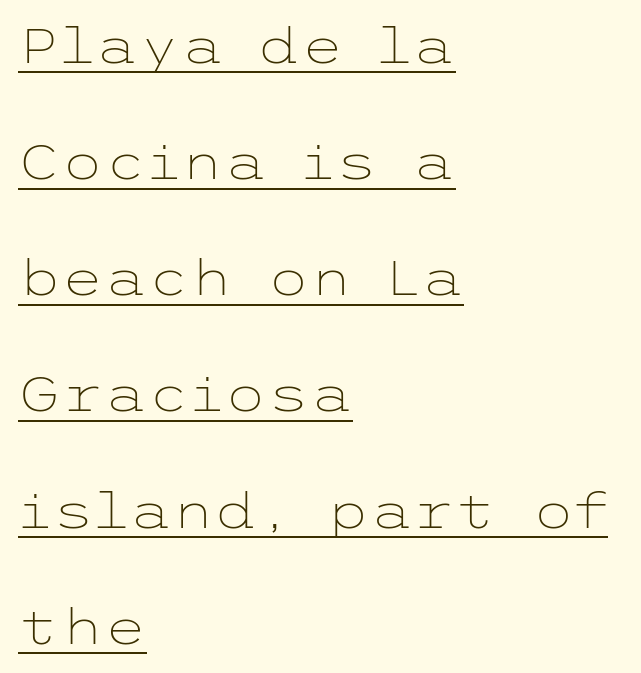
{"serif": "no", "italic": "no", "bold": "no", "weight": "light", "width": "wide", "stroke_contrast": "low", "x_height": "medium", "underline": "yes", "align": "left", "line_spacing": "loose", "line_spacing_ratio": 2.37, "letter_spacing": "normal", "letter_spacing_em": 0.0, "glyph_px": 49}
